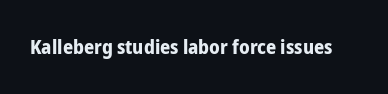
The image shows 20 px bold type, upright; set normal letter spacing, not underlined.
